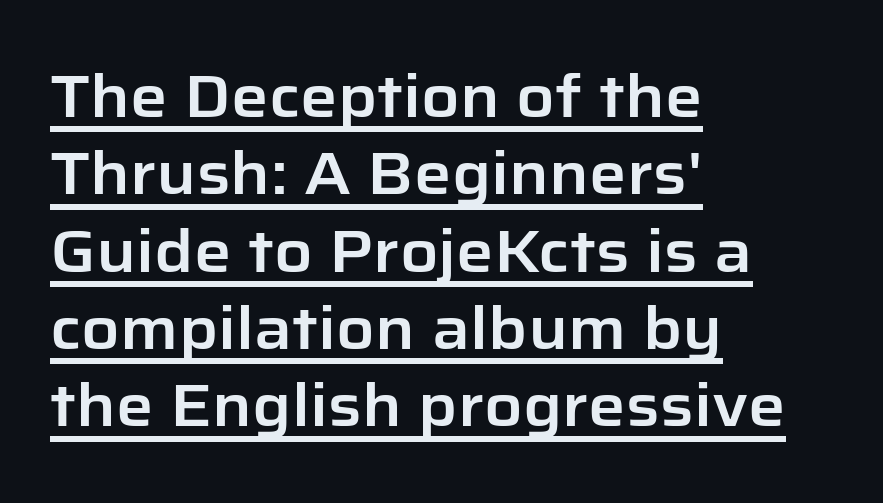
The setting favours the left margin, as ordinary paragraphs usually do. Note: no serifs on the glyphs. Here the designer chose a conventional face with non-uniform glyph widths. The lines sit at an ordinary, default distance from one another.
